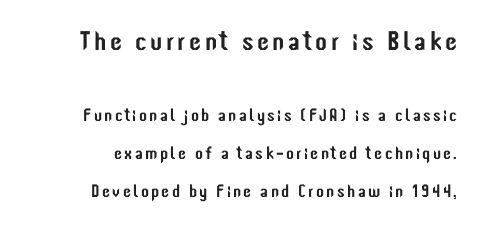
Q: Is the text italic (slanted)? A: No, it is upright.
Q: Is the text underlined? A: No.
Q: Is the spacing between lines tight, normal or loose? A: Loose.
Q: Which block of text is set in a larger size, the first (top) or the second (bottom)? A: The first (top) one.
